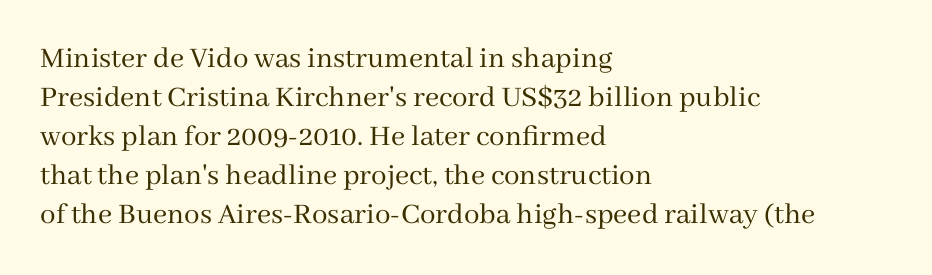
The image shows 31 px regular-weight serif type, upright; set left-aligned, normal line spacing (1.26x), normal letter spacing, not underlined; medium stroke contrast and a medium x-height.
